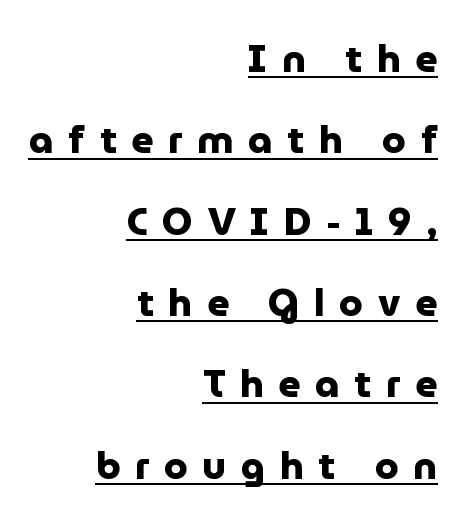
Nope, not italic — everything's standing straight. The passage shown stacks its lines with a broad gap. Underline: present. Strokes here are thick enough to call this a true bold.
